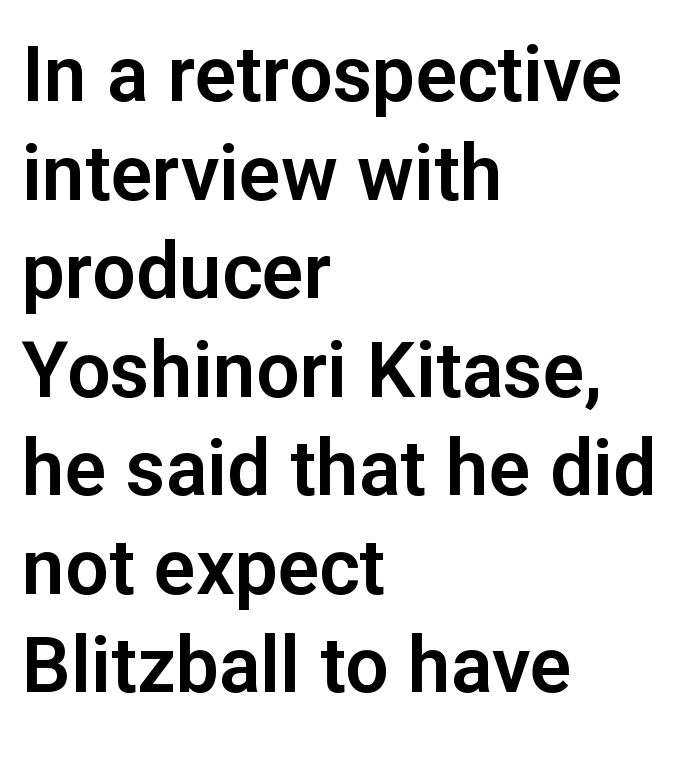
The image shows 77 px sans-serif type, upright; set left-aligned, normal line spacing (1.28x), normal letter spacing, not underlined; low stroke contrast and a medium x-height.
